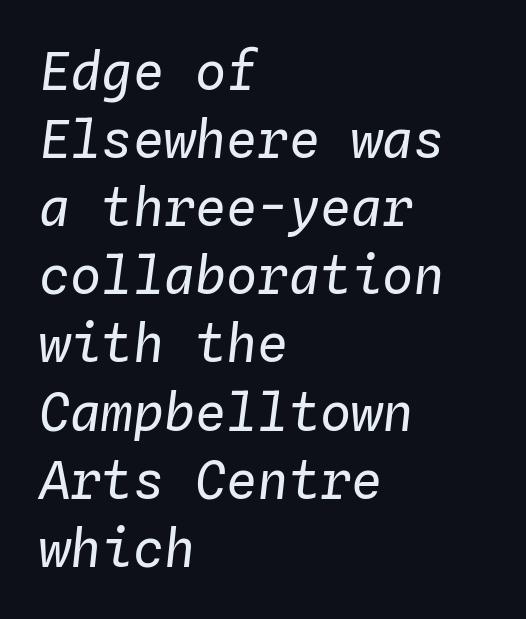
The image shows 52 px regular-weight type, italic (leaning right), monospaced; set left-aligned, normal line spacing (1.31x), normal letter spacing, not underlined; low stroke contrast and a medium x-height.
